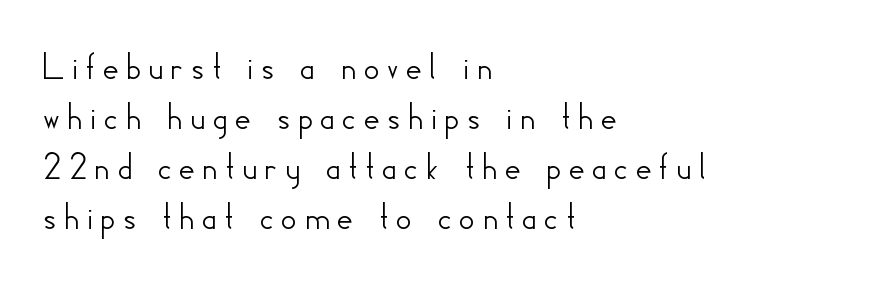
The image shows 41 px sans-serif type, upright; set left-aligned, line spacing 1.22x, not underlined; low stroke contrast and a small x-height.
